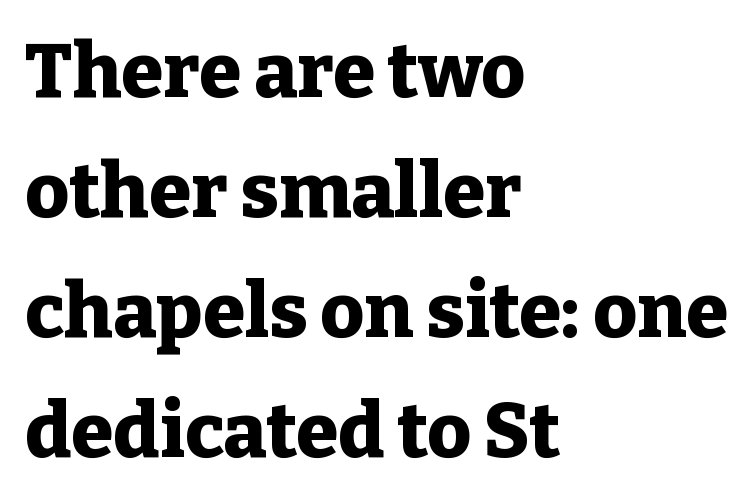
{"serif": "yes", "italic": "no", "bold": "yes", "weight": "heavy", "width": "normal", "stroke_contrast": "low", "x_height": "medium", "monospaced": "no", "underline": "no", "align": "left", "line_spacing": "normal", "line_spacing_ratio": 1.58, "letter_spacing": "normal", "letter_spacing_em": 0.0, "glyph_px": 76}
